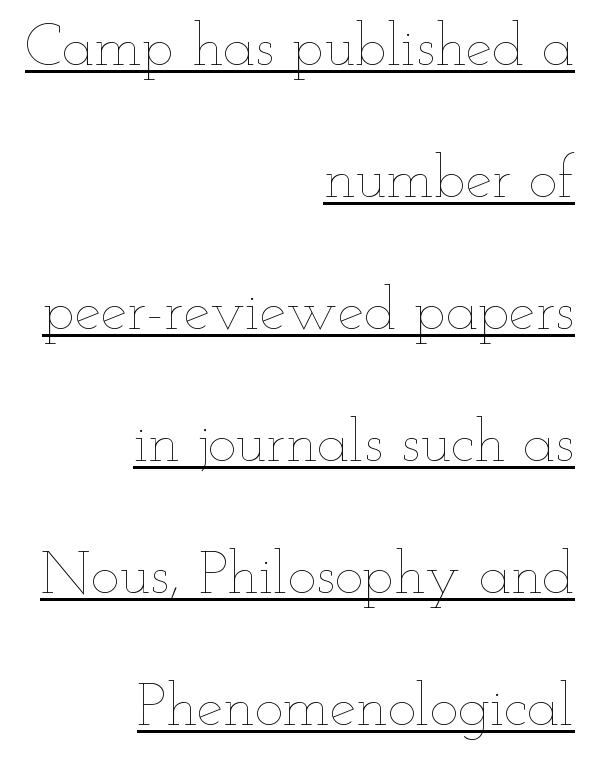
Casual observation: everything's shoved over to the right. Emphasis is given by a line drawn under the lettering. Tracking value appears to be zero — textbook default spacing. Proportional: the letters do not fall into vertical columns.
